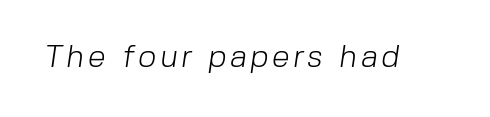
Q: Is the text bold? A: No.
Q: Is the typeface a serif or a sans-serif typeface? A: Sans-serif.
Q: Is the text underlined? A: No.
Q: Width (condensed, normal, or wide)? A: Normal.
Q: Stroke contrast? A: Low.
Q: x-height? A: Medium.
Q: Monospaced? A: No.
